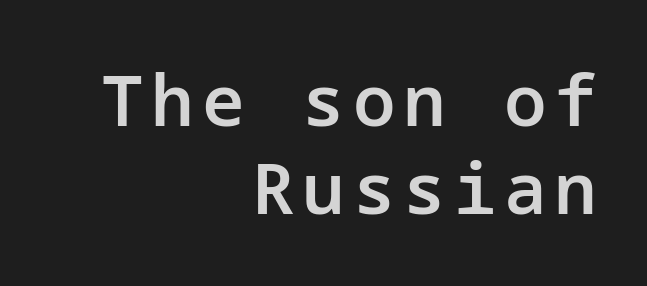
{"serif": "no", "italic": "no", "bold": "semi", "weight": "semibold", "width": "normal", "stroke_contrast": "low", "x_height": "medium", "underline": "no", "align": "right", "line_spacing_ratio": 1.24, "glyph_px": 71}
